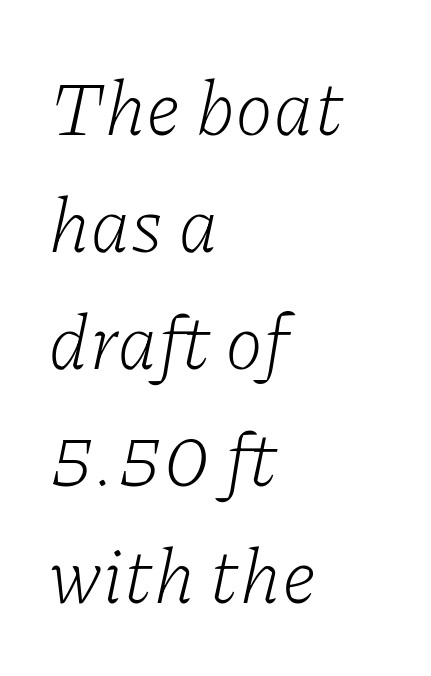
Observe the ordinary spacing: letters are neighbours, not strangers. All the whitespace from short lines collects on the right. Beneath every word, the page is bare. A light-to-regular cut is what we see here. Italic? Definitely — the glyphs are oblique.
